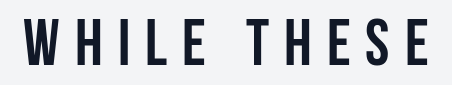
Q: Is the text bold? A: Yes.
Q: Is the text italic (slanted)? A: No, it is upright.
Q: Is the typeface a serif or a sans-serif typeface? A: Sans-serif.
Q: Is the text underlined? A: No.
Q: Is the spacing between letters normal or unusually wide? A: Unusually wide.
Q: Width (condensed, normal, or wide)? A: Condensed.
Q: Stroke contrast? A: Low.
Q: x-height? A: Large.
Q: Monospaced? A: No.
